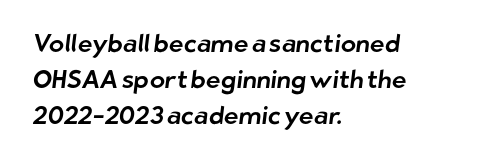
{"underline": "no", "align": "left", "line_spacing": "normal", "line_spacing_ratio": 1.45, "letter_spacing": "normal", "letter_spacing_em": 0.0, "glyph_px": 25}
